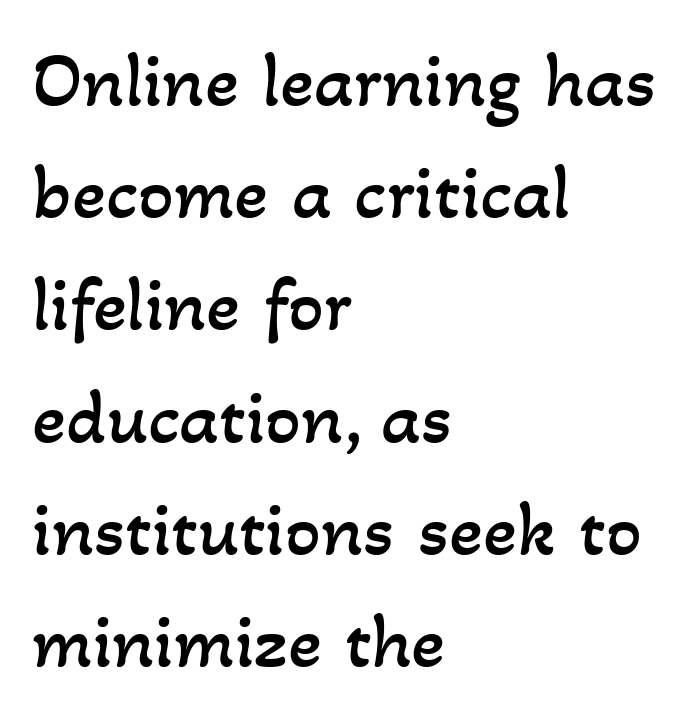
The image shows 79 px regular-weight type; set left-aligned, normal line spacing (1.42x), normal letter spacing, not underlined; low stroke contrast and a small x-height.
